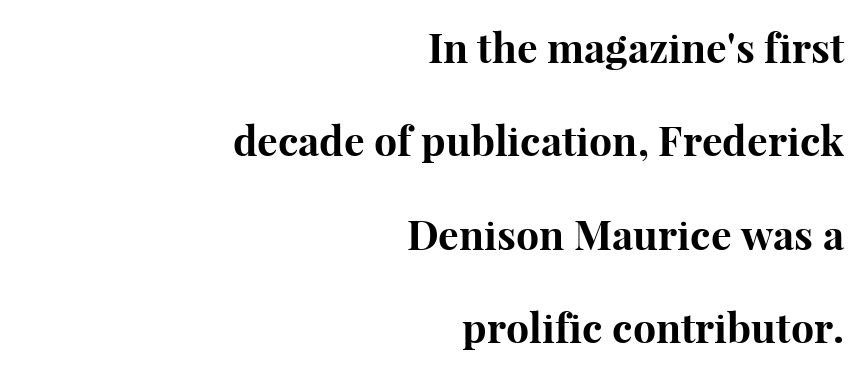
Do the letters lean? They stand straight. The type family on display is of the serif kind. Bare-footed words on every line. Tracking here is standard; glyphs follow each other at the usual distance.
